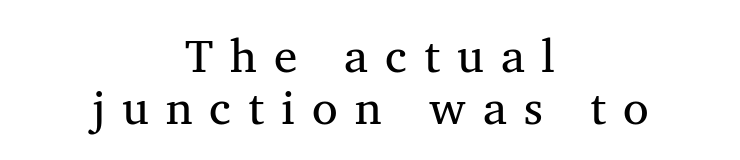
The image shows 47 px regular-weight serif type, upright; set centered, tight line spacing (1.11x), unusually wide letter spacing (+0.36 em), not underlined; medium stroke contrast and a medium x-height.
